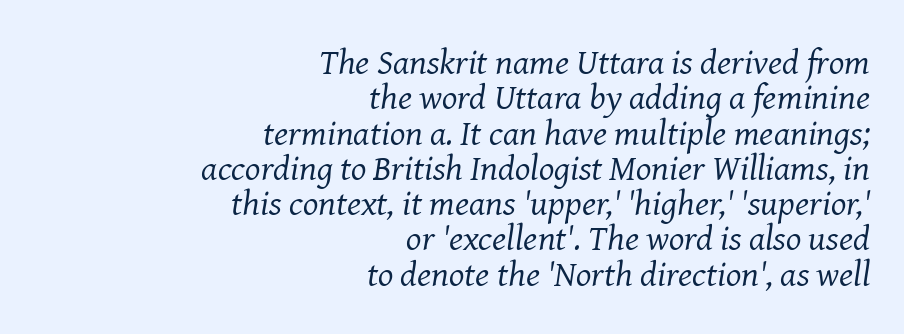
{"serif": "yes", "italic": "yes", "lean": "right", "slant_degrees": 8, "bold": "no", "weight": "regular", "width": "normal", "stroke_contrast": "medium", "x_height": "medium", "monospaced": "no", "underline": "no", "align": "right", "line_spacing": "tight", "line_spacing_ratio": 0.98, "letter_spacing": "normal", "letter_spacing_em": 0.0, "glyph_px": 36}
